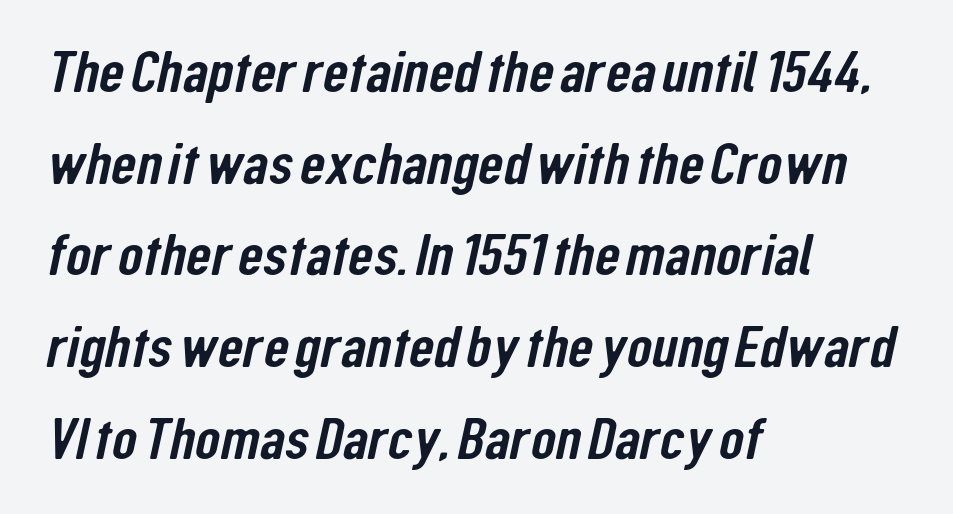
{"serif": "no", "width": "condensed", "stroke_contrast": "low", "x_height": "medium", "monospaced": "no", "underline": "no", "align": "left", "line_spacing": "normal", "line_spacing_ratio": 1.58, "letter_spacing": "normal", "letter_spacing_em": 0.0, "glyph_px": 58}
